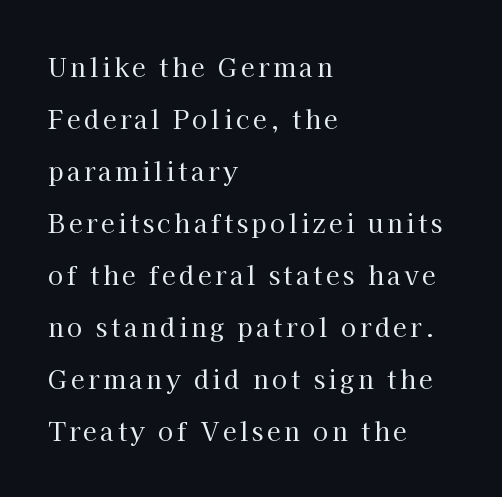
{"italic": "no", "bold": "no", "underline": "no", "align": "left", "line_spacing": "loose", "line_spacing_ratio": 2.08, "glyph_px": 25}
